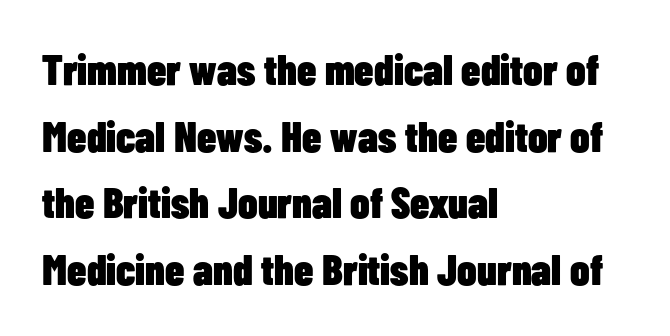
{"serif": "no", "italic": "no", "bold": "yes", "weight": "heavy", "width": "condensed", "stroke_contrast": "low", "x_height": "medium", "monospaced": "no", "underline": "no", "align": "left", "line_spacing": "normal", "line_spacing_ratio": 1.55, "letter_spacing": "normal", "letter_spacing_em": 0.0, "glyph_px": 43}
